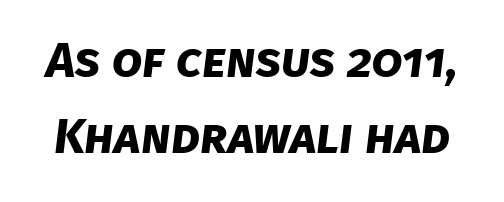
The image shows 49 px bold sans-serif type; set normal line spacing (1.55x), normal letter spacing, not underlined; low stroke contrast and a large x-height.
